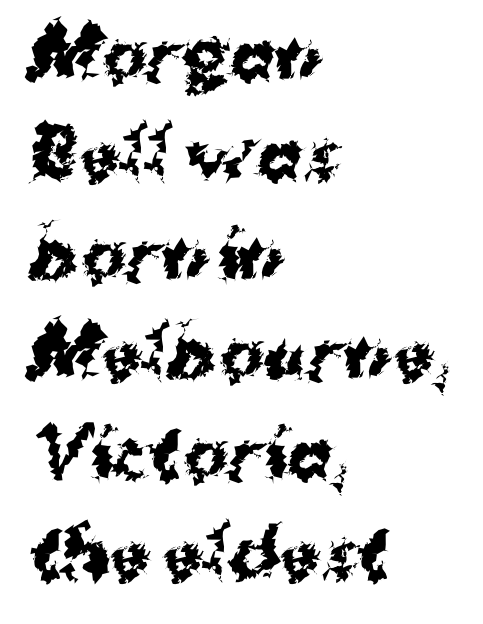
Q: Is the text bold? A: Yes.
Q: Is the text italic (slanted)? A: Yes.
Q: Is the typeface a serif or a sans-serif typeface? A: Sans-serif.
Q: Is the text underlined? A: No.
Q: How is the paragraph aligned? A: Left-aligned.
Q: Is the spacing between letters normal or unusually wide? A: Normal.
Q: Is the spacing between lines tight, normal or loose? A: Normal.
Q: Width (condensed, normal, or wide)? A: Normal.
Q: Stroke contrast? A: Medium.
Q: x-height? A: Medium.
Q: Monospaced? A: No.
